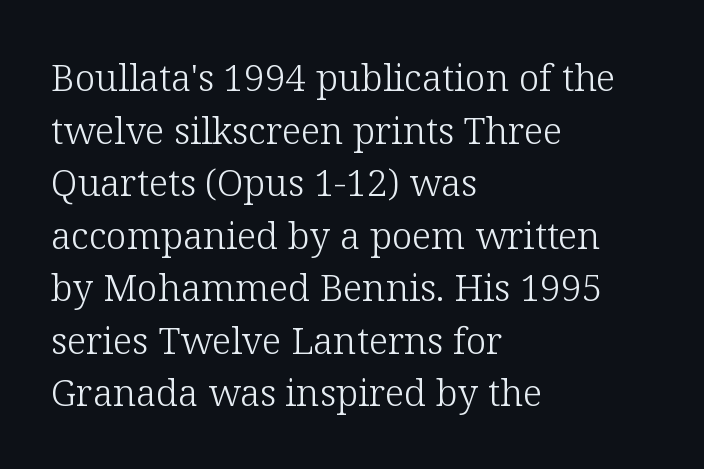
The line-height multiplier appears to be the usual default. Characters remain perfectly vertical along every line. Unlike a clean sans, this face finishes its strokes with serifs. Lines of text with bare space underneath.
